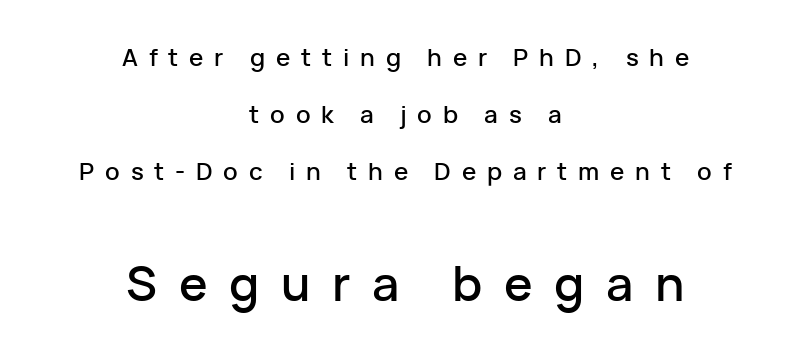
The image shows 48 px sans-serif type, upright; set centered, loose line spacing (2.37x), unusually wide letter spacing (+0.45 em), not underlined; the second (bottom) block is 2.0x larger; low stroke contrast and a medium x-height.
